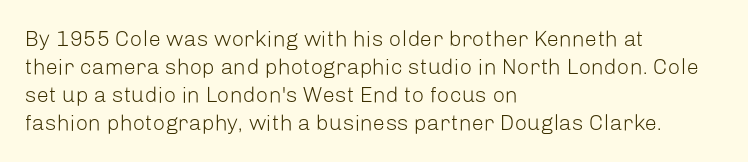
{"italic": "no", "bold": "no", "underline": "no", "align": "left", "line_spacing": "normal", "line_spacing_ratio": 1.28, "letter_spacing": "normal", "letter_spacing_em": 0.0, "glyph_px": 22}
